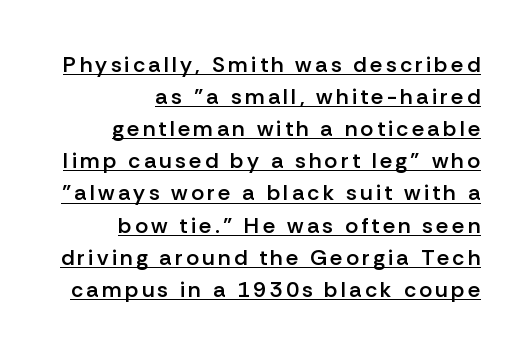
{"italic": "no", "bold": "semi", "underline": "yes", "align": "right", "line_spacing": "normal", "line_spacing_ratio": 1.46, "glyph_px": 22}
